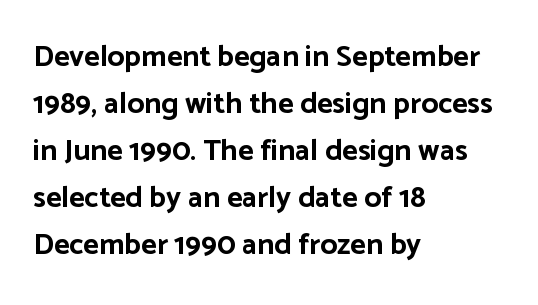
Q: Is the text bold? A: Yes.
Q: Is the text italic (slanted)? A: No, it is upright.
Q: Is the typeface a serif or a sans-serif typeface? A: Sans-serif.
Q: Is the text underlined? A: No.
Q: How is the paragraph aligned? A: Left-aligned.
Q: Is the spacing between letters normal or unusually wide? A: Normal.
Q: Is the spacing between lines tight, normal or loose? A: Normal.
Q: Width (condensed, normal, or wide)? A: Normal.
Q: Stroke contrast? A: Low.
Q: x-height? A: Medium.
Q: Monospaced? A: No.
